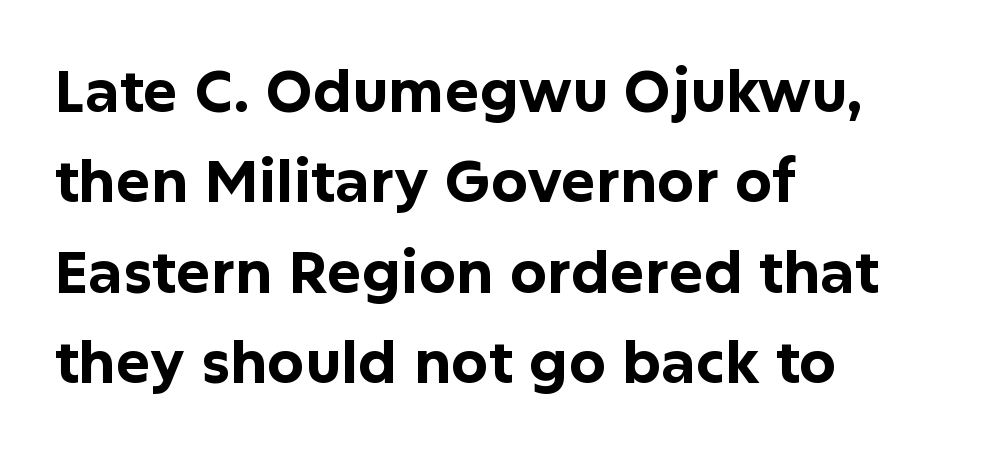
The image shows 58 px bold sans-serif type, upright; set left-aligned, normal line spacing (1.56x), normal letter spacing, not underlined; low stroke contrast and a medium x-height.
